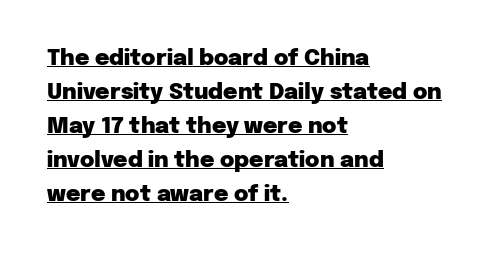
The image shows 22 px bold type, upright; set left-aligned, normal line spacing (1.55x), normal letter spacing, underlined.
